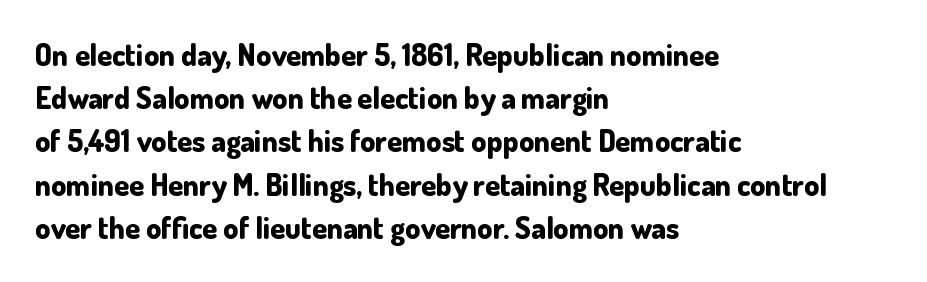
{"serif": "no", "italic": "no", "bold": "yes", "weight": "bold", "width": "normal", "stroke_contrast": "low", "x_height": "small", "monospaced": "no", "underline": "no", "align": "left", "line_spacing": "normal", "line_spacing_ratio": 1.44, "letter_spacing": "normal", "letter_spacing_em": 0.0, "glyph_px": 30}
